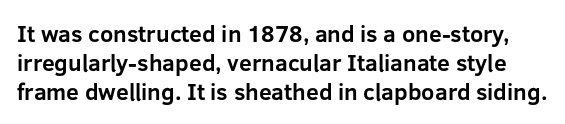
The image shows 23 px bold type, upright; set normal line spacing (1.26x), normal letter spacing, not underlined.
